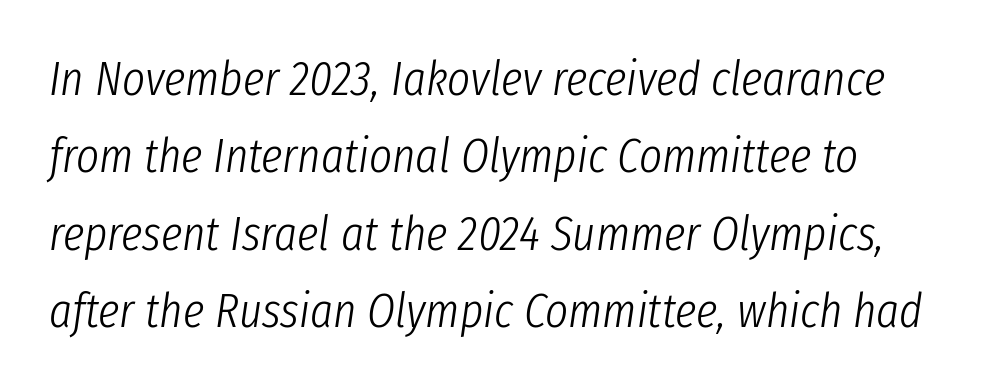
The rendering keeps characters at their native spacing. Is this a fixed-width face? No — the glyphs have proportional, varying widths. This reads as an unemphasized weight, regular at the heaviest. Lines of text with bare space underneath. This block has exactly the height ordinary leading produces.
